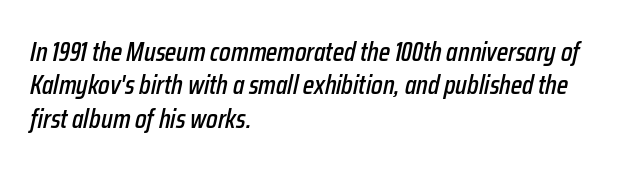
{"italic": "yes", "lean": "right", "slant_degrees": 12, "underline": "no", "align": "left", "line_spacing_ratio": 1.24, "letter_spacing": "normal", "letter_spacing_em": 0.0, "glyph_px": 27}
